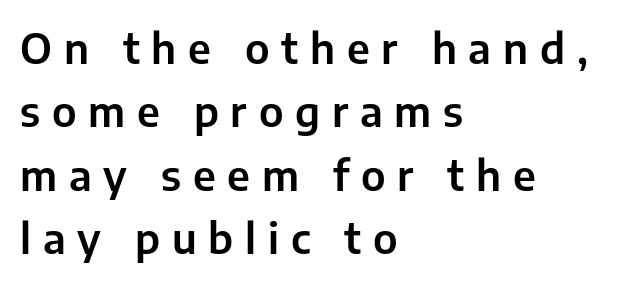
Does extra space separate the letters? Yes, quite a lot of it. This rendering features lettering with no underline. Does the leading feel generous? No, just average. The rendering shows plain stroke endings on the letterforms — a sans-serif design. The paragraph has a hard left edge and a soft right edge. Vertical strokes here are truly vertical.
